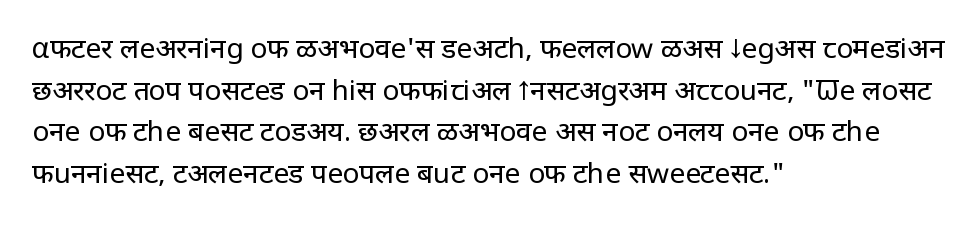
Q: Is the text bold? A: No.
Q: Is the text italic (slanted)? A: No, it is upright.
Q: Is the typeface a serif or a sans-serif typeface? A: Sans-serif.
Q: Is the text underlined? A: No.
Q: How is the paragraph aligned? A: Left-aligned.
Q: Is the spacing between letters normal or unusually wide? A: Normal.
Q: Is the spacing between lines tight, normal or loose? A: Normal.
Q: Width (condensed, normal, or wide)? A: Normal.
Q: Stroke contrast? A: Low.
Q: x-height? A: Large.
Q: Monospaced? A: No.
